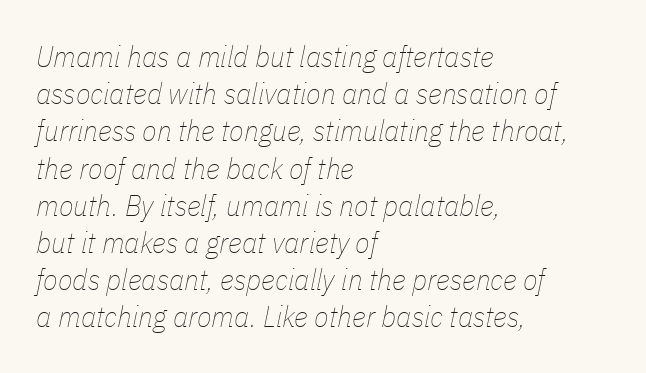
{"italic": "yes", "lean": "right", "slant_degrees": 11, "bold": "no", "weight": "thin", "width": "condensed", "stroke_contrast": "low", "x_height": "medium", "monospaced": "no", "underline": "no", "align": "left", "line_spacing_ratio": 1.24, "letter_spacing": "normal", "letter_spacing_em": 0.0, "glyph_px": 30}
